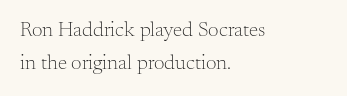
The image shows 21 px text type, upright; set left-aligned, normal line spacing (1.58x), normal letter spacing, not underlined.
